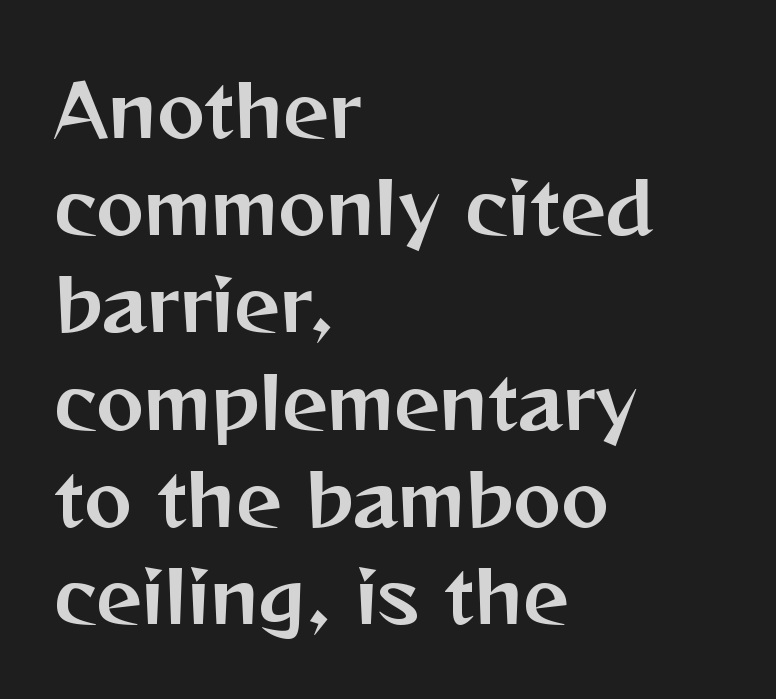
Q: Is the text italic (slanted)? A: No, it is upright.
Q: Is the typeface a serif or a sans-serif typeface? A: Sans-serif.
Q: Is the text underlined? A: No.
Q: How is the paragraph aligned? A: Left-aligned.
Q: Is the spacing between letters normal or unusually wide? A: Normal.
Q: Is the spacing between lines tight, normal or loose? A: Normal.
Q: Width (condensed, normal, or wide)? A: Normal.
Q: Stroke contrast? A: Medium.
Q: x-height? A: Medium.
Q: Monospaced? A: No.
